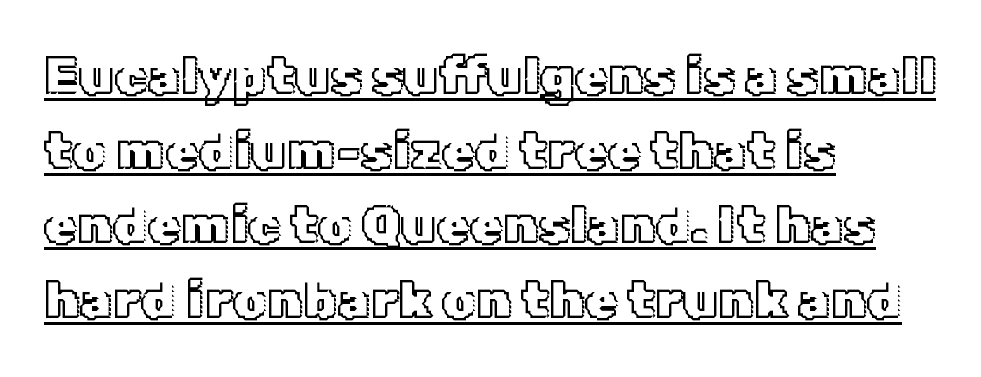
Q: Is the text italic (slanted)? A: No, it is upright.
Q: Is the text underlined? A: Yes.
Q: How is the paragraph aligned? A: Left-aligned.
Q: Is the spacing between letters normal or unusually wide? A: Normal.
Q: Is the spacing between lines tight, normal or loose? A: Normal.
Q: Width (condensed, normal, or wide)? A: Normal.
Q: x-height? A: Medium.
Q: Monospaced? A: No.
